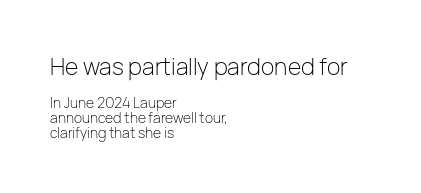
The image shows 23 px text type, upright; set left-aligned, tight line spacing (1.07x), normal letter spacing, not underlined; the first (top) block is 1.64x larger.
